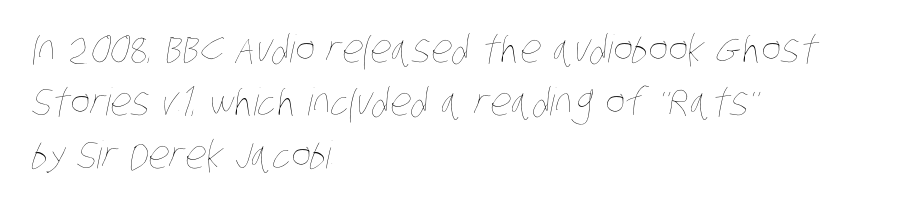
Q: Is the text bold? A: No.
Q: Is the text underlined? A: No.
Q: How is the paragraph aligned? A: Left-aligned.
Q: Is the spacing between letters normal or unusually wide? A: Normal.
Q: Is the spacing between lines tight, normal or loose? A: Normal.
Q: Width (condensed, normal, or wide)? A: Condensed.
Q: Stroke contrast? A: Low.
Q: x-height? A: Large.
Q: Monospaced? A: No.
